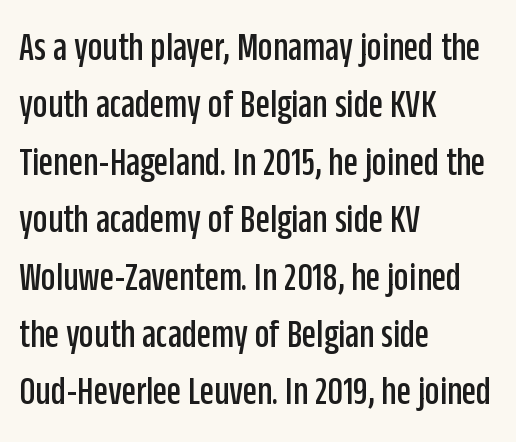
{"serif": "no", "italic": "no", "width": "condensed", "stroke_contrast": "low", "x_height": "large", "monospaced": "no", "underline": "no", "align": "left", "line_spacing": "normal", "line_spacing_ratio": 1.4, "letter_spacing": "normal", "letter_spacing_em": 0.0, "glyph_px": 41}
